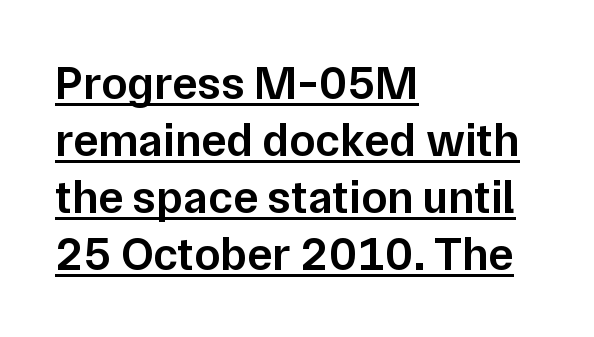
Q: Is the text bold? A: Semi-bold.
Q: Is the text italic (slanted)? A: No, it is upright.
Q: Is the typeface a serif or a sans-serif typeface? A: Sans-serif.
Q: Is the text underlined? A: Yes.
Q: How is the paragraph aligned? A: Left-aligned.
Q: Is the spacing between letters normal or unusually wide? A: Normal.
Q: Width (condensed, normal, or wide)? A: Normal.
Q: Stroke contrast? A: Low.
Q: x-height? A: Medium.
Q: Monospaced? A: No.
